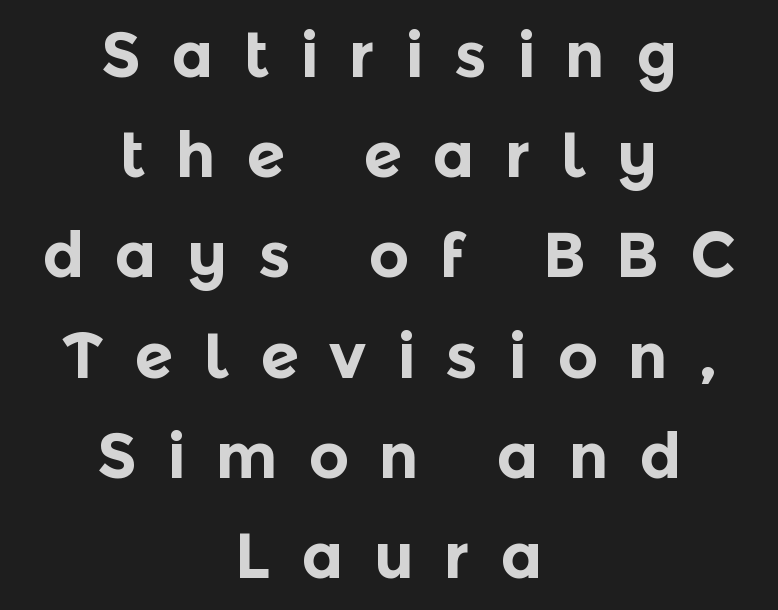
{"serif": "no", "italic": "no", "bold": "yes", "weight": "bold", "width": "normal", "x_height": "medium", "monospaced": "no", "underline": "no", "align": "center", "line_spacing": "normal", "line_spacing_ratio": 1.59, "letter_spacing": "wide", "letter_spacing_em": 0.48, "glyph_px": 63}
